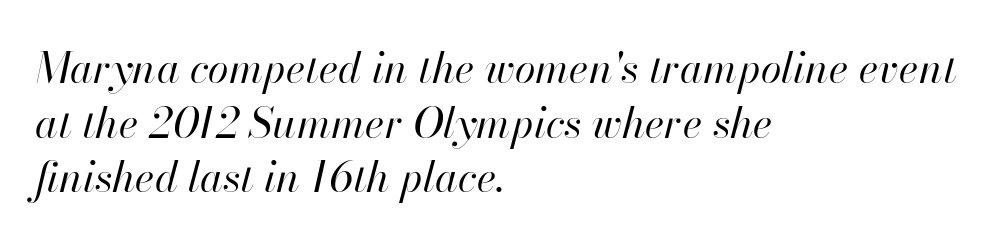
Q: Is the text bold? A: No.
Q: Is the text italic (slanted)? A: Yes, it leans right by about 13 degrees.
Q: Is the text underlined? A: No.
Q: How is the paragraph aligned? A: Left-aligned.
Q: Is the spacing between letters normal or unusually wide? A: Normal.
Q: Is the spacing between lines tight, normal or loose? A: Normal.
Q: Width (condensed, normal, or wide)? A: Normal.
Q: Stroke contrast? A: High.
Q: x-height? A: Small.
Q: Monospaced? A: No.
